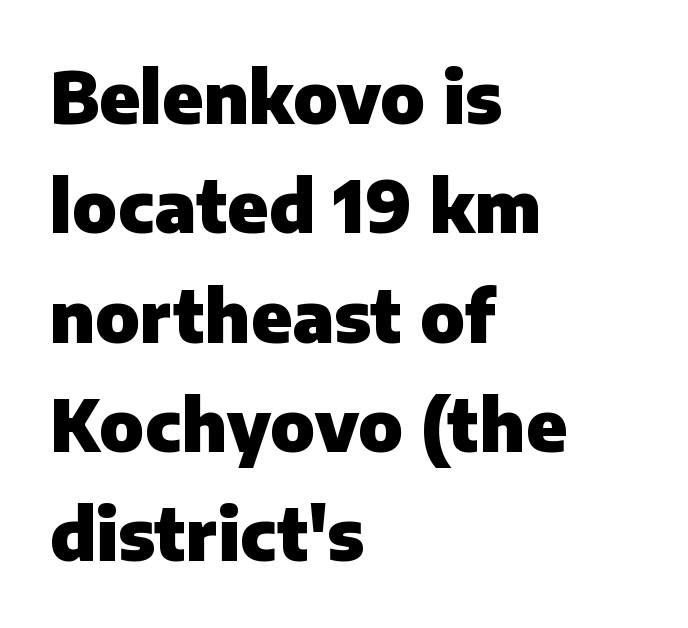
Is this a fixed-width face? No — the glyphs have proportional, varying widths. Strokes here are thick enough to call this a true bold. Posture: straight, roman, zero tilt. Descenders hang freely into open space. Is the letter spacing exaggerated? No — it looks like the ordinary default.
